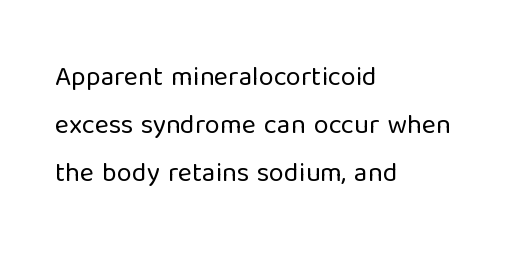
{"italic": "no", "bold": "no", "underline": "no", "align": "left", "line_spacing_ratio": 1.77, "letter_spacing": "normal", "letter_spacing_em": 0.0, "glyph_px": 27}
